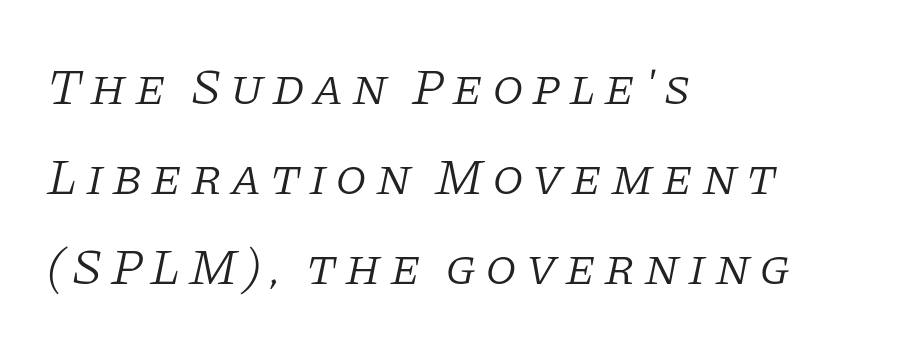
The image shows 51 px light serif type, italic (leaning right); set left-aligned, line spacing 1.76x, not underlined; low stroke contrast and a large x-height.
